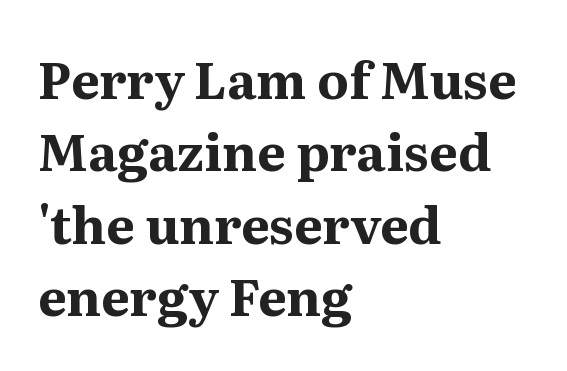
Q: Is the text bold? A: Yes.
Q: Is the text italic (slanted)? A: No, it is upright.
Q: Is the typeface a serif or a sans-serif typeface? A: Serif.
Q: Is the text underlined? A: No.
Q: How is the paragraph aligned? A: Left-aligned.
Q: Is the spacing between letters normal or unusually wide? A: Normal.
Q: Is the spacing between lines tight, normal or loose? A: Normal.
Q: Width (condensed, normal, or wide)? A: Normal.
Q: Stroke contrast? A: Medium.
Q: x-height? A: Medium.
Q: Monospaced? A: No.
